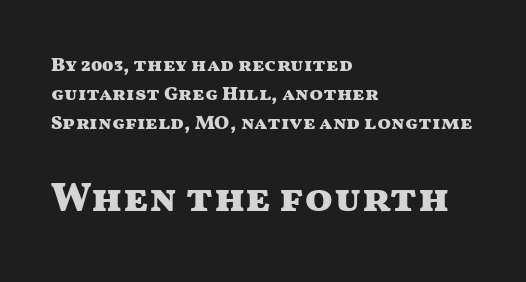
{"serif": "no", "italic": "no", "bold": "yes", "weight": "heavy", "width": "wide", "stroke_contrast": "medium", "x_height": "medium", "monospaced": "no", "underline": "no", "align": "left", "line_spacing": "normal", "line_spacing_ratio": 1.46, "letter_spacing": "normal", "letter_spacing_em": 0.0, "larger_block": "second", "size_ratio": 2.05, "glyph_px": 41}
